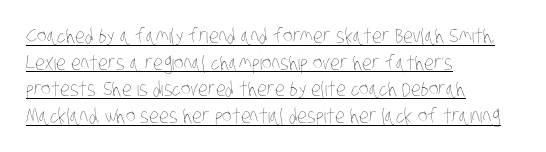
The image shows 20 px text type; set left-aligned, normal line spacing (1.33x), normal letter spacing, underlined.
